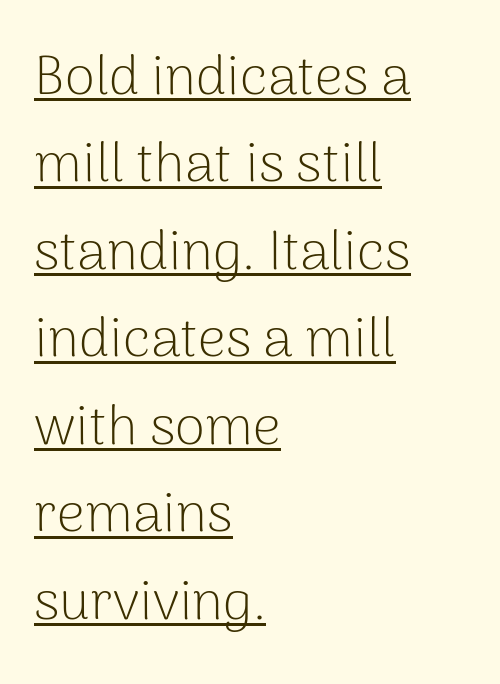
Q: Is the text bold? A: No.
Q: Is the text italic (slanted)? A: No, it is upright.
Q: Is the typeface a serif or a sans-serif typeface? A: Sans-serif.
Q: Is the text underlined? A: Yes.
Q: How is the paragraph aligned? A: Left-aligned.
Q: Is the spacing between letters normal or unusually wide? A: Normal.
Q: Is the spacing between lines tight, normal or loose? A: Normal.
Q: Width (condensed, normal, or wide)? A: Normal.
Q: Stroke contrast? A: Low.
Q: x-height? A: Medium.
Q: Monospaced? A: No.
